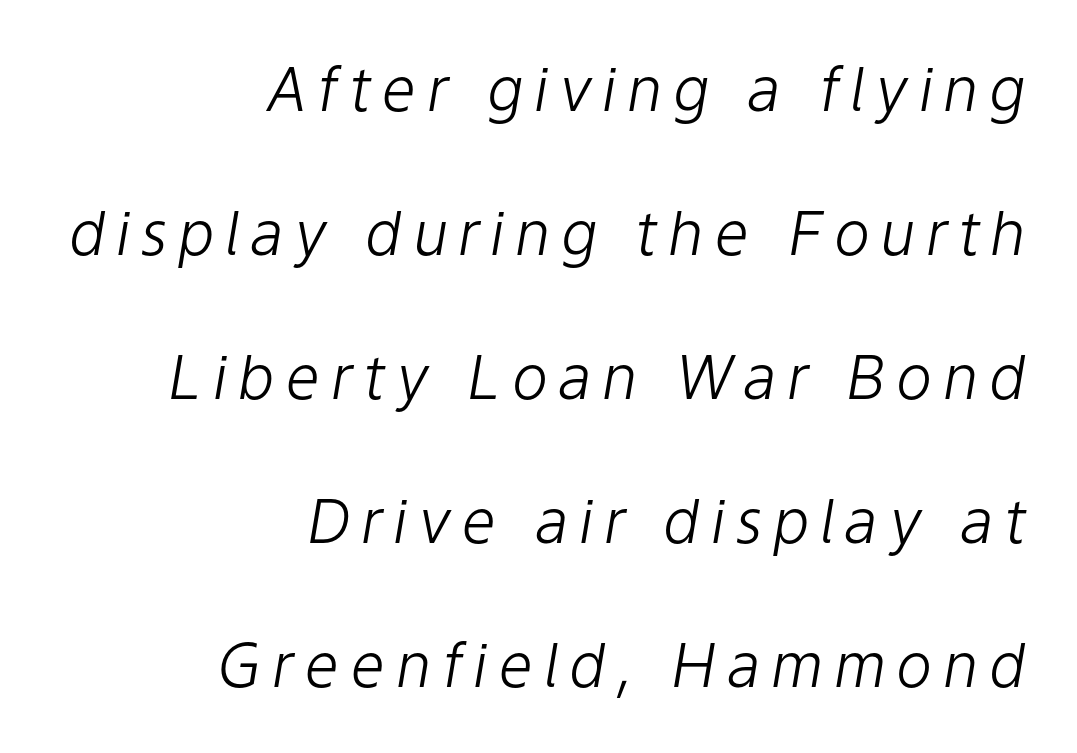
Italic: yes, the glyphs are oblique. Underlining? Definitely not there. If you drew a ruler down the right edge, every line would touch it. Looks like regular typesetting: each glyph gets only the width it needs. Heaviness? Minimal to ordinary, like unemphasized prose. The leading is generous, giving the passage an open texture.
